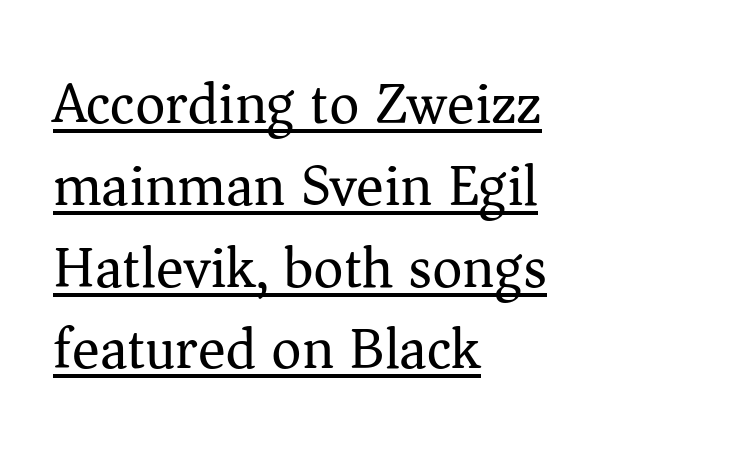
This sample keeps an unexceptional amount of space between lines. Layout note: lines flush left. Spacing verdict: proportional, widths tailored to each character. The rendering uses the underline text-decoration.
